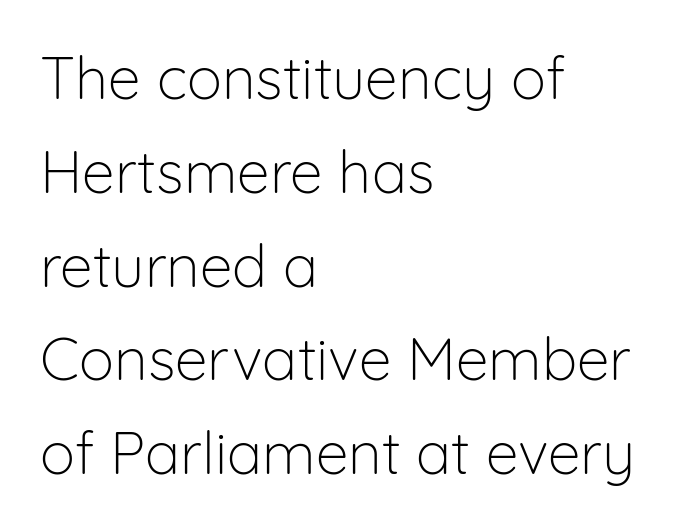
The image shows 59 px light sans-serif type, upright; set left-aligned, normal line spacing (1.59x), normal letter spacing, not underlined; low stroke contrast and a medium x-height.
